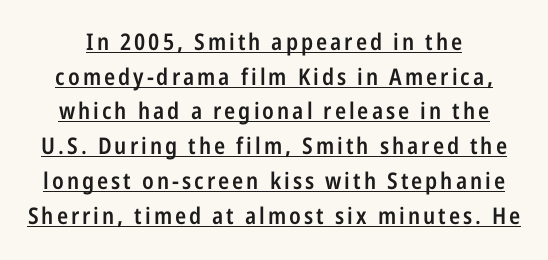
{"italic": "no", "bold": "semi", "underline": "yes", "line_spacing": "normal", "line_spacing_ratio": 1.51, "glyph_px": 23}
